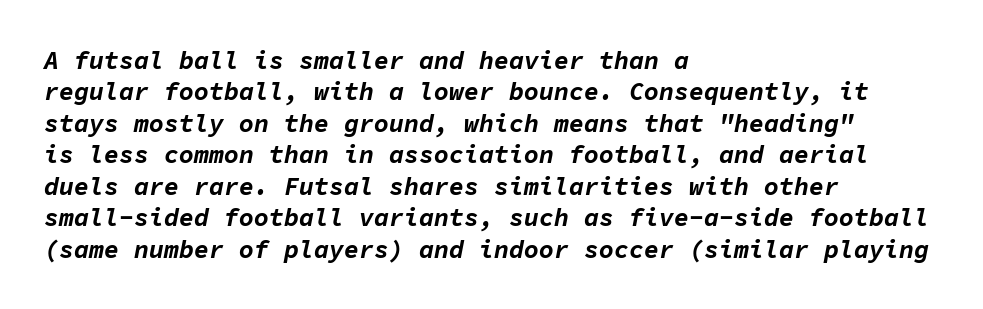
{"italic": "yes", "lean": "right", "slant_degrees": 11, "bold": "yes", "underline": "no", "align": "left", "line_spacing": "normal", "line_spacing_ratio": 1.26, "letter_spacing": "normal", "letter_spacing_em": 0.0, "glyph_px": 25}
